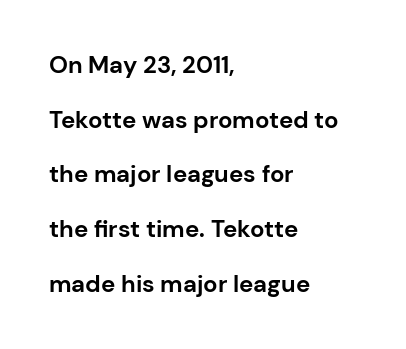
In terms of posture, this sample is upright. A typesetter would call this zero additional tracking. In terms of leading, this rendering errs on the spacious side. Check under the words: just untouched page. You'd pick this weight for a headline — it's a proper bold.
